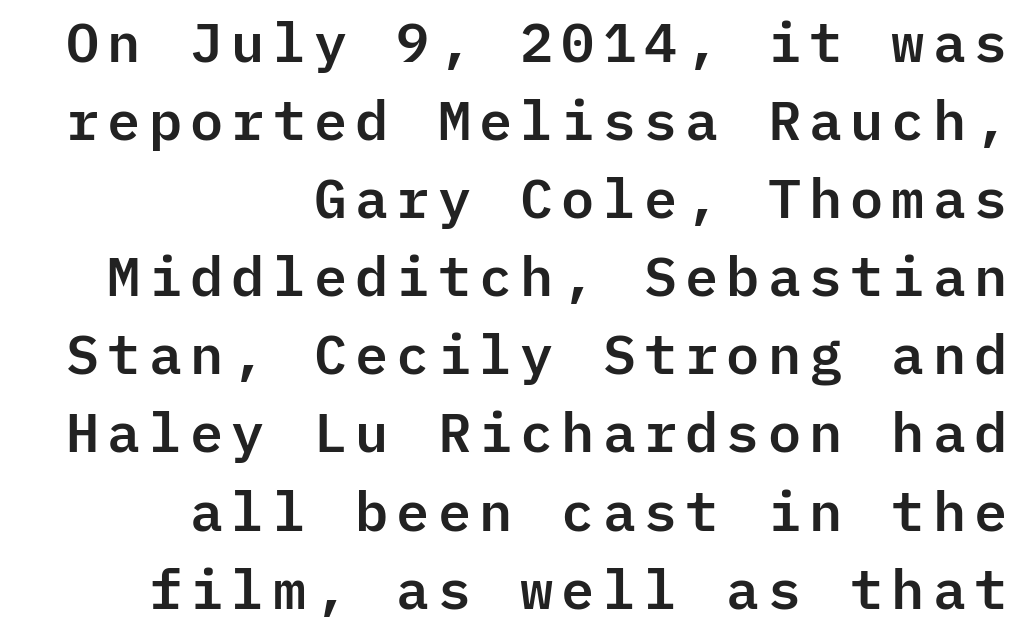
These lines are rendered in a fixed-pitch font. The letters stand straight up with perfectly vertical stems. These lines are composed in type without serifs. The paragraph shown leans on its right margin. The strip under each line holds only bare page. Vertical spacing — default.
